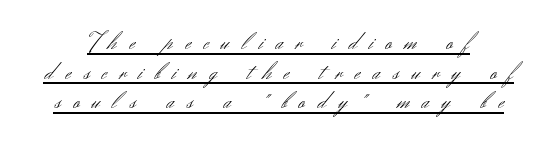
Decoration check: the copy is underlined. On a weight scale, this lands at 450 or below. Each word looks stretched out because of the extra space between its letters.
